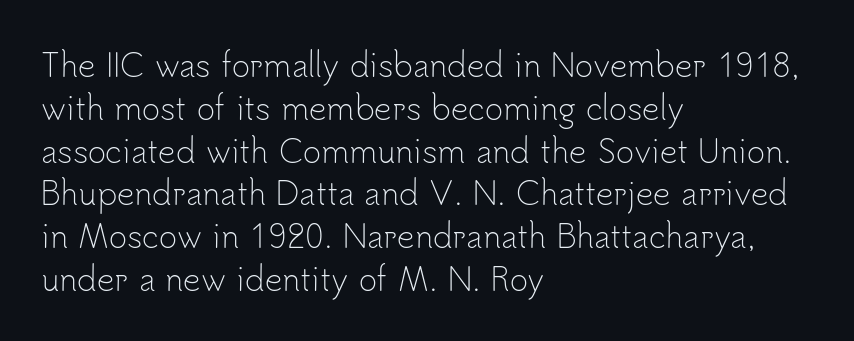
{"serif": "no", "italic": "no", "bold": "no", "weight": "light", "width": "normal", "stroke_contrast": "low", "x_height": "small", "monospaced": "no", "underline": "no", "align": "left", "line_spacing": "normal", "line_spacing_ratio": 1.38, "letter_spacing": "normal", "letter_spacing_em": 0.0, "glyph_px": 31}
